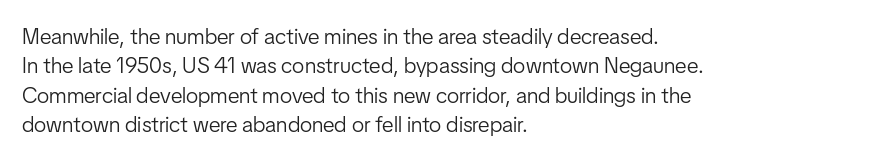
The image shows 22 px text type, upright; set left-aligned, normal line spacing (1.34x), normal letter spacing, not underlined.
